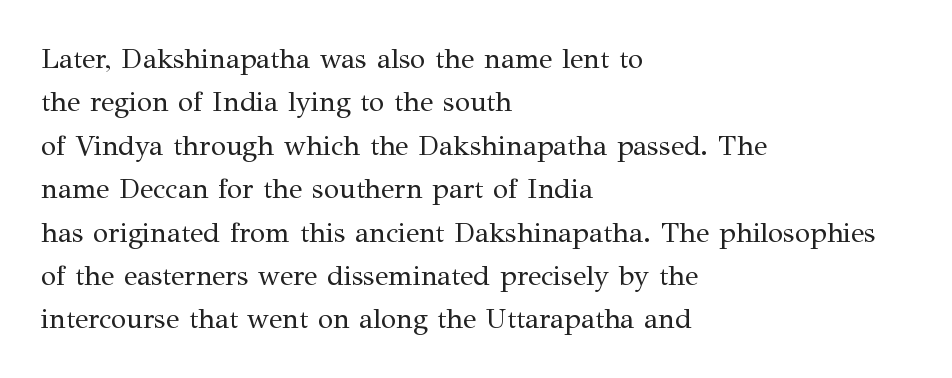
The image shows 28 px regular-weight serif type, upright; set left-aligned, normal line spacing (1.55x), normal letter spacing, not underlined; medium stroke contrast and a medium x-height.
